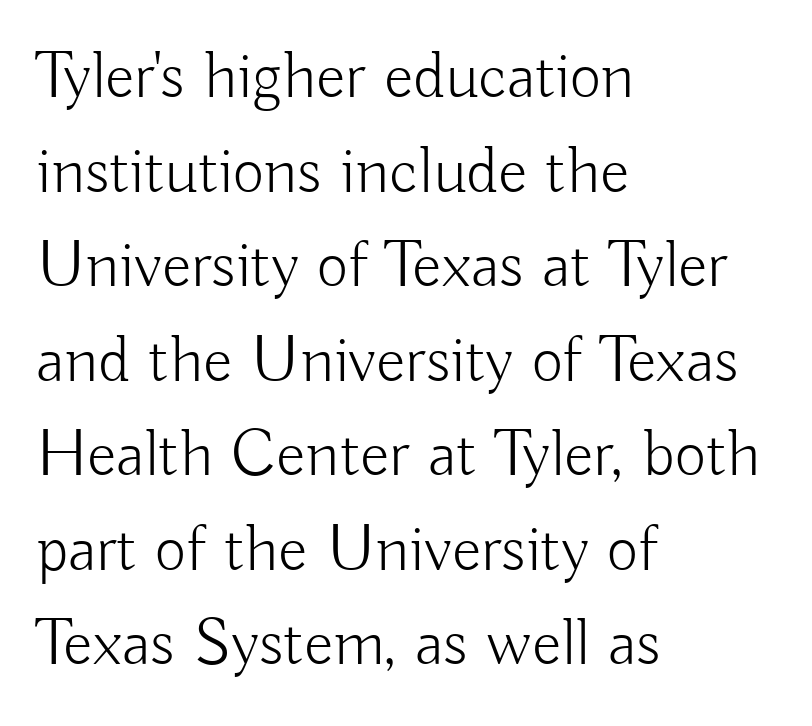
The face looks like a standard text weight, possibly lighter. The letters advance in unequal steps, a hallmark of proportional type. The paragraph has a hard left edge and a soft right edge. Each new line begins a customary step beneath the previous one. Students, note that the glyphs here touch the page at normal intervals. Nothing sits at the stroke ends, so this counts as sans-serif.
